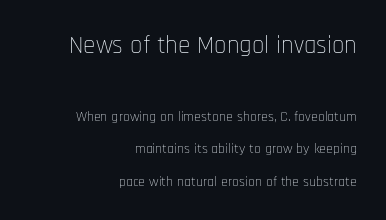
The weight would be labelled regular, book, light, or lighter still. Rule under the text: the space is simply empty. Italic: no, the glyphs are upright roman. Does the leading feel generous? Absolutely, it's lavish.
